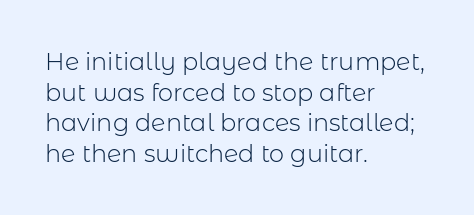
The image shows 24 px text type, upright; set left-aligned, normal line spacing (1.28x), normal letter spacing, not underlined.
